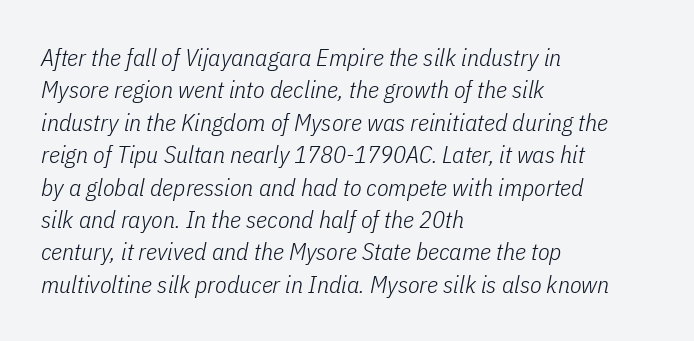
The image shows 24 px text type, italic (leaning right); set left-aligned, normal line spacing (1.35x), normal letter spacing, not underlined.
